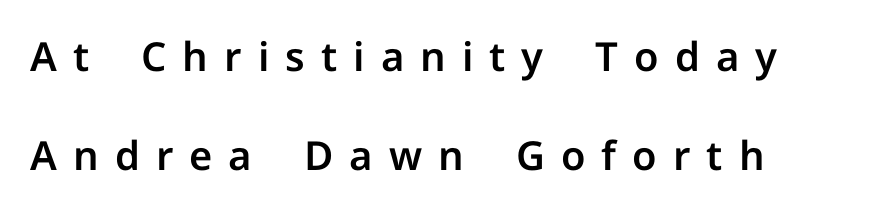
{"serif": "no", "italic": "no", "width": "normal", "stroke_contrast": "low", "x_height": "medium", "monospaced": "no", "underline": "no", "align": "left", "line_spacing": "loose", "line_spacing_ratio": 2.47, "letter_spacing": "wide", "letter_spacing_em": 0.4, "glyph_px": 40}
